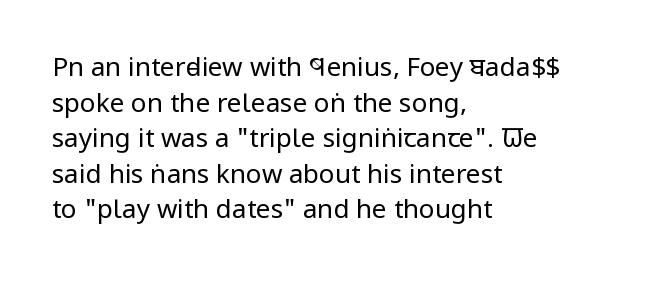
The image shows 26 px text type, upright; set left-aligned, normal line spacing (1.37x), normal letter spacing, not underlined.
